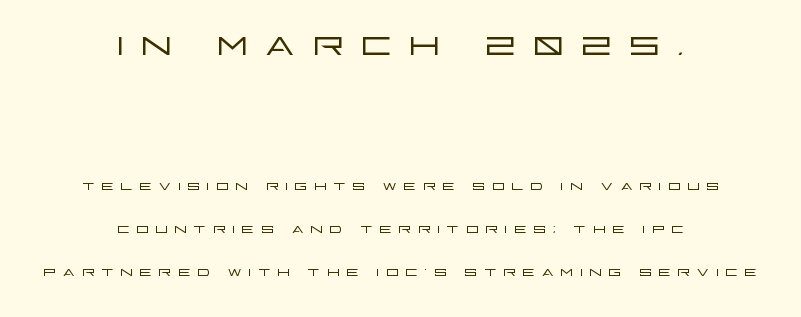
{"serif": "no", "italic": "no", "bold": "no", "weight": "light", "width": "wide", "stroke_contrast": "low", "x_height": "large", "monospaced": "no", "underline": "no", "align": "center", "line_spacing": "loose", "line_spacing_ratio": 2.13, "letter_spacing": "wide", "letter_spacing_em": 0.29, "larger_block": "first", "size_ratio": 2.5, "glyph_px": 50}
